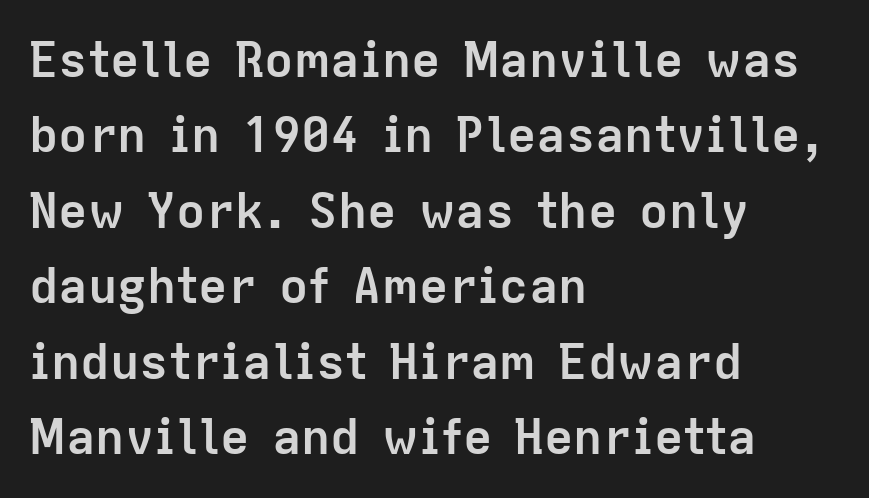
The typography opts for an upright posture over an oblique one. How would I describe the line gaps? Plain and ordinary. Note the varied advance widths — an 'i' is clearly narrower than an 'm'. The ragged edge is on the right, which tells us the setting is flush left. Anything drawn beneath the words? Only blank space. Note: no serifs on the glyphs.
